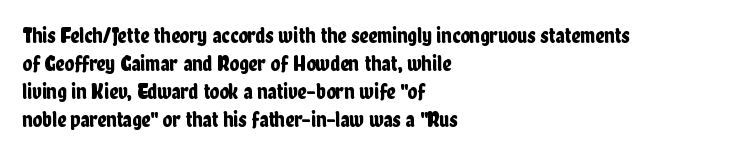
In terms of leading, this rendering sits right in the middle. Do the letters lean? They stand straight. These lines stack with their left ends in a neat column. The zone under the glyphs is completely vacant. The letters sit at their default tracking, neither squeezed nor spread.
